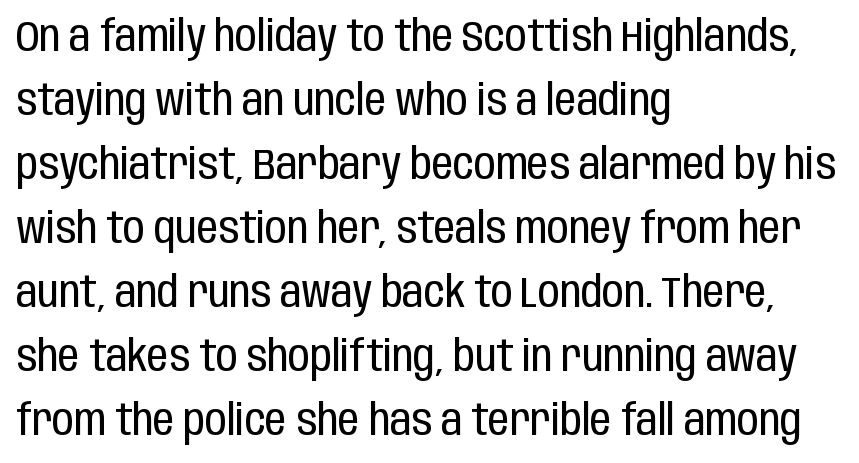
The image shows 43 px regular-weight, condensed sans-serif type, upright; set left-aligned, normal line spacing (1.49x), normal letter spacing, not underlined; low stroke contrast and a large x-height.
